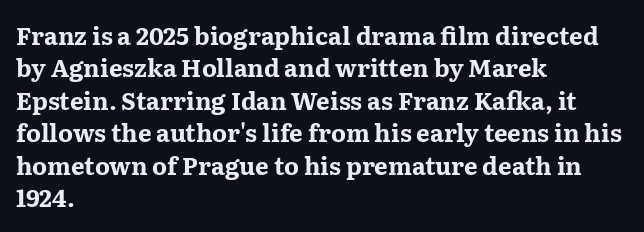
Q: Is the text bold? A: Yes.
Q: Is the text italic (slanted)? A: No, it is upright.
Q: Is the text underlined? A: No.
Q: How is the paragraph aligned? A: Left-aligned.
Q: Is the spacing between letters normal or unusually wide? A: Normal.
Q: Is the spacing between lines tight, normal or loose? A: Normal.
